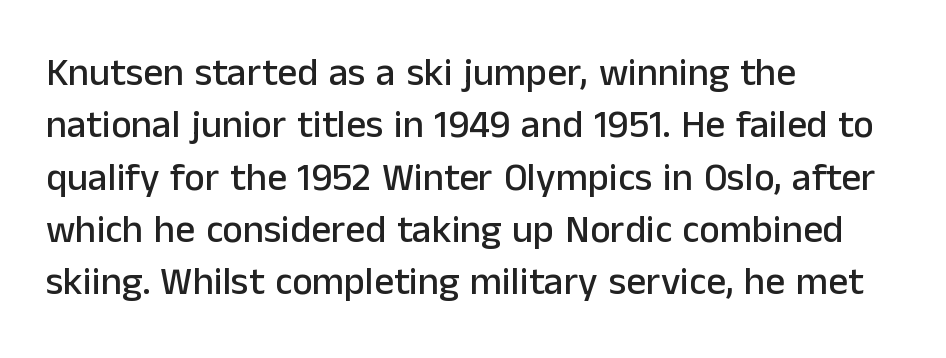
Q: Is the text italic (slanted)? A: No, it is upright.
Q: Is the typeface a serif or a sans-serif typeface? A: Sans-serif.
Q: Is the text underlined? A: No.
Q: How is the paragraph aligned? A: Left-aligned.
Q: Is the spacing between letters normal or unusually wide? A: Normal.
Q: Is the spacing between lines tight, normal or loose? A: Normal.
Q: Width (condensed, normal, or wide)? A: Normal.
Q: Stroke contrast? A: Low.
Q: x-height? A: Medium.
Q: Monospaced? A: No.
